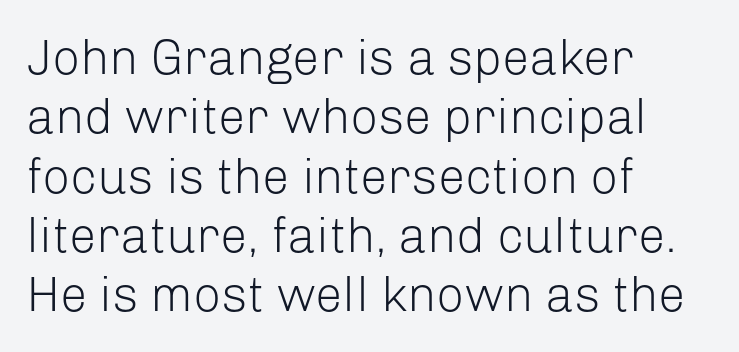
Ordinary non-slanted type is in use. Stroke terminals: plain, sans-serif. All the whitespace from short lines collects on the right. Spacing between characters is what you'd get straight out of the box.
